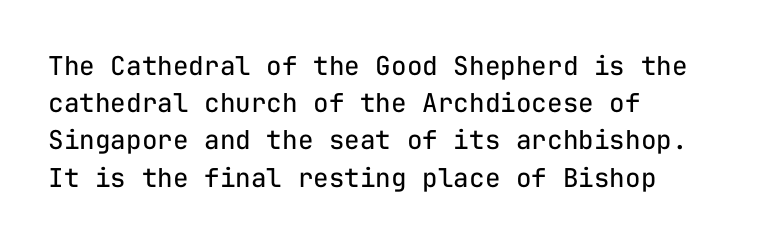
Q: Is the text bold? A: No.
Q: Is the text italic (slanted)? A: No, it is upright.
Q: Is the text underlined? A: No.
Q: How is the paragraph aligned? A: Left-aligned.
Q: Is the spacing between letters normal or unusually wide? A: Normal.
Q: Is the spacing between lines tight, normal or loose? A: Normal.
